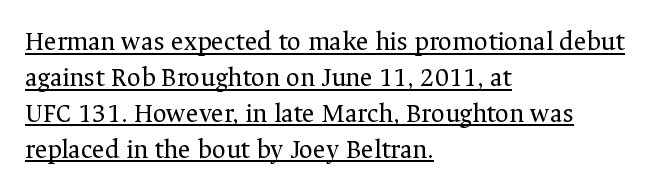
Does extra space separate the letters? No, they use regular spacing. Ordinary non-slanted type is in use. Where is the straight margin? On the left. What's the leading like? Ordinary, nothing unusual. Heft: none added — not bold.
